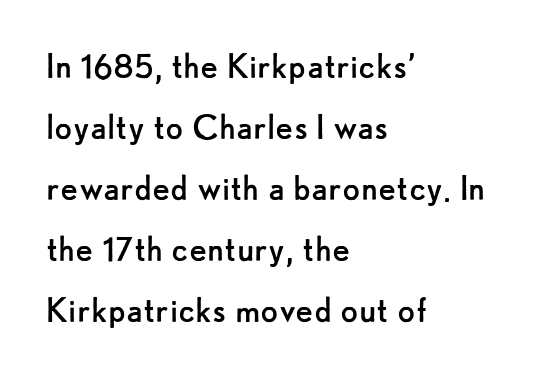
Q: Is the text bold? A: No.
Q: Is the text italic (slanted)? A: No, it is upright.
Q: Is the typeface a serif or a sans-serif typeface? A: Sans-serif.
Q: Is the text underlined? A: No.
Q: How is the paragraph aligned? A: Left-aligned.
Q: Is the spacing between letters normal or unusually wide? A: Normal.
Q: Is the spacing between lines tight, normal or loose? A: Normal.
Q: Width (condensed, normal, or wide)? A: Normal.
Q: Stroke contrast? A: Low.
Q: x-height? A: Small.
Q: Monospaced? A: No.
